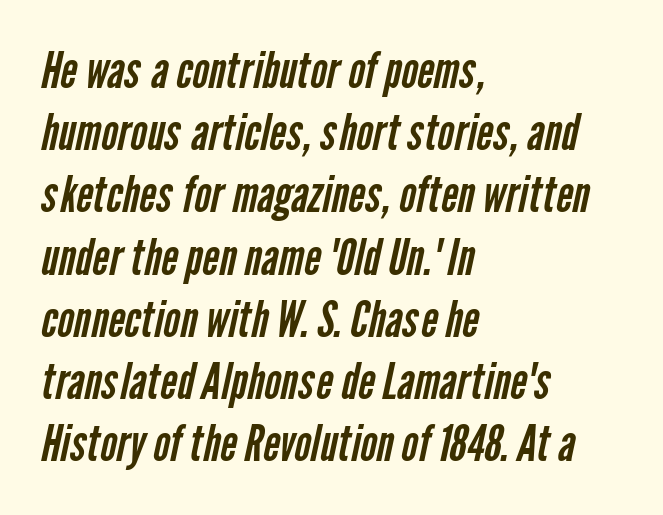
Q: Is the text bold? A: No.
Q: Is the typeface a serif or a sans-serif typeface? A: Sans-serif.
Q: Is the text underlined? A: No.
Q: How is the paragraph aligned? A: Left-aligned.
Q: Is the spacing between letters normal or unusually wide? A: Normal.
Q: Width (condensed, normal, or wide)? A: Condensed.
Q: Stroke contrast? A: Low.
Q: x-height? A: Medium.
Q: Monospaced? A: No.
